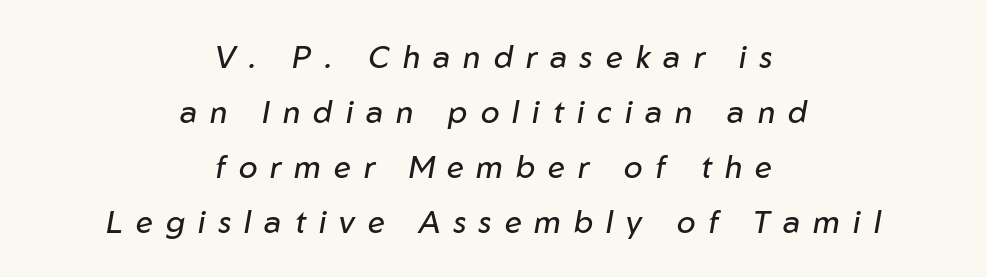
The image shows 31 px regular-weight type, italic (leaning right); set centered, line spacing 1.77x, unusually wide letter spacing (+0.42 em), not underlined; low stroke contrast and a medium x-height.
